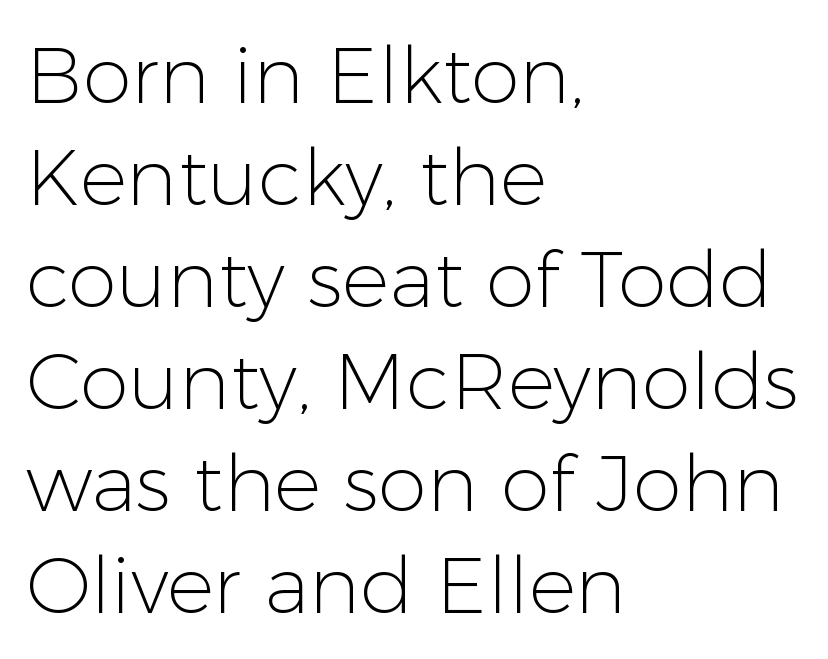
Each line starts at the same left margin while the right side varies. Note the varied advance widths — an 'i' is clearly narrower than an 'm'. Rendered with straight, roman letterforms. Is the type heavy? It reads as light-to-regular instead.
